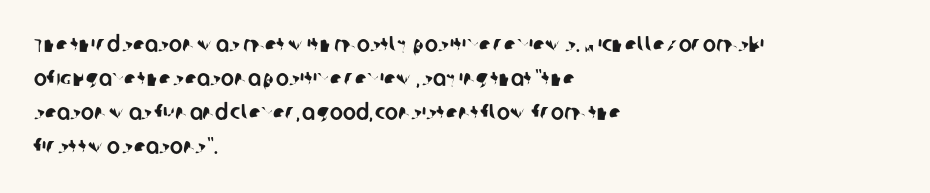
{"underline": "no", "align": "left", "line_spacing": "normal", "line_spacing_ratio": 1.54, "letter_spacing": "normal", "letter_spacing_em": 0.0, "glyph_px": 22}
